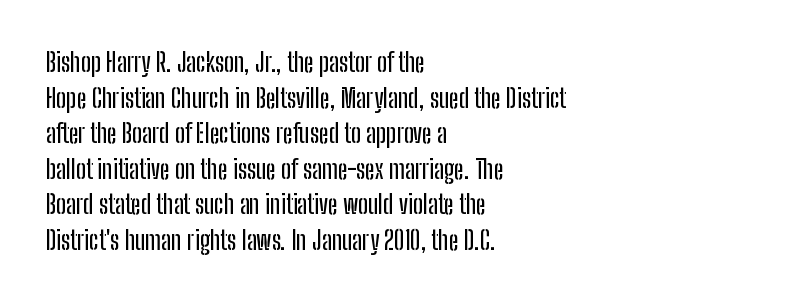
Q: Is the text italic (slanted)? A: No, it is upright.
Q: Is the text underlined? A: No.
Q: How is the paragraph aligned? A: Left-aligned.
Q: Is the spacing between letters normal or unusually wide? A: Normal.
Q: Is the spacing between lines tight, normal or loose? A: Normal.
